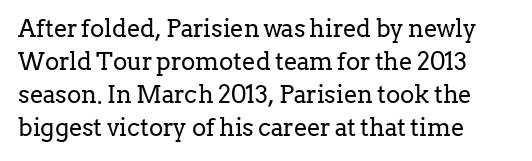
The image shows 24 px text type, upright; set left-aligned, normal line spacing (1.38x), normal letter spacing, not underlined.
